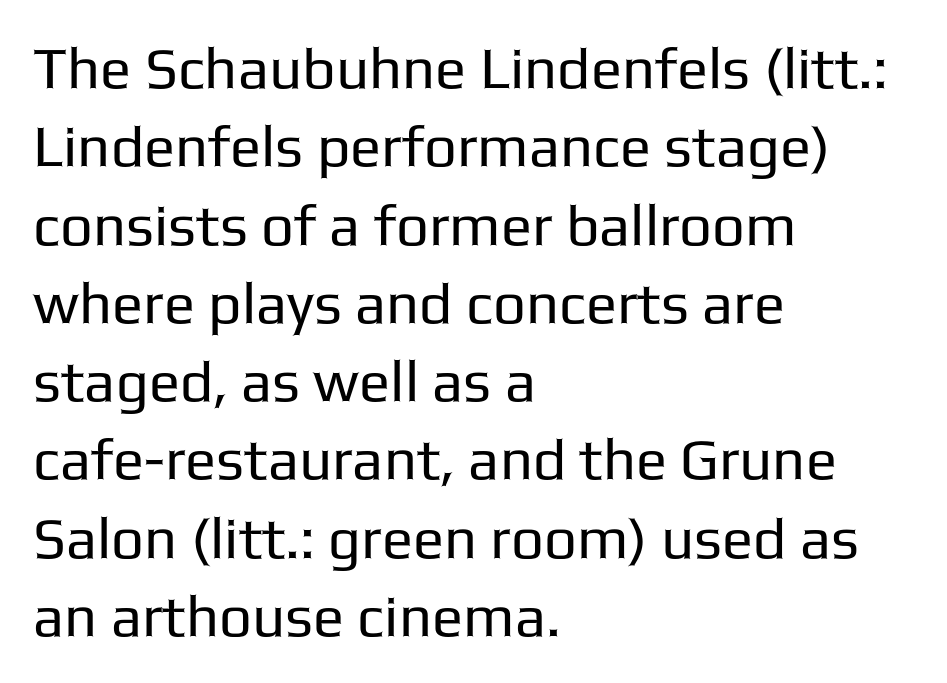
Q: Is the text bold? A: No.
Q: Is the text italic (slanted)? A: No, it is upright.
Q: Is the typeface a serif or a sans-serif typeface? A: Sans-serif.
Q: Is the text underlined? A: No.
Q: How is the paragraph aligned? A: Left-aligned.
Q: Is the spacing between letters normal or unusually wide? A: Normal.
Q: Is the spacing between lines tight, normal or loose? A: Normal.
Q: Width (condensed, normal, or wide)? A: Normal.
Q: Stroke contrast? A: Low.
Q: x-height? A: Medium.
Q: Monospaced? A: No.
